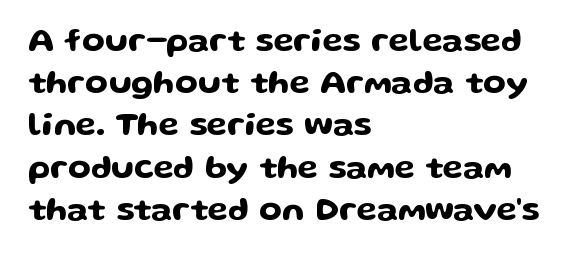
Q: Is the text italic (slanted)? A: No, it is upright.
Q: Is the typeface a serif or a sans-serif typeface? A: Sans-serif.
Q: Is the text underlined? A: No.
Q: How is the paragraph aligned? A: Left-aligned.
Q: Is the spacing between letters normal or unusually wide? A: Normal.
Q: Is the spacing between lines tight, normal or loose? A: Normal.
Q: Width (condensed, normal, or wide)? A: Wide.
Q: Stroke contrast? A: Low.
Q: x-height? A: Medium.
Q: Monospaced? A: No.
